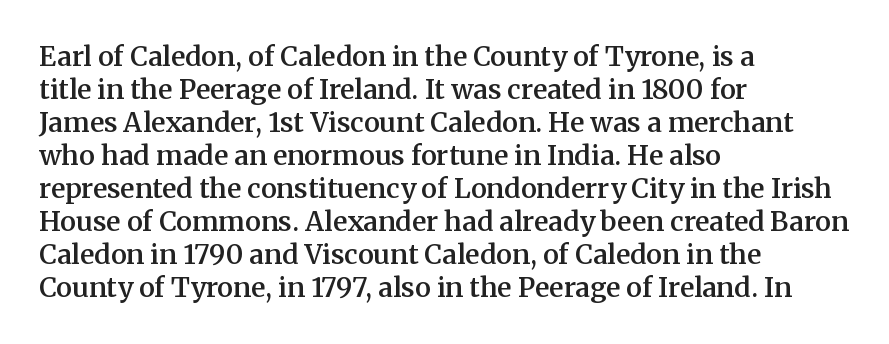
{"italic": "no", "bold": "semi", "underline": "no", "align": "left", "line_spacing_ratio": 1.22, "letter_spacing": "normal", "letter_spacing_em": 0.0, "glyph_px": 27}
